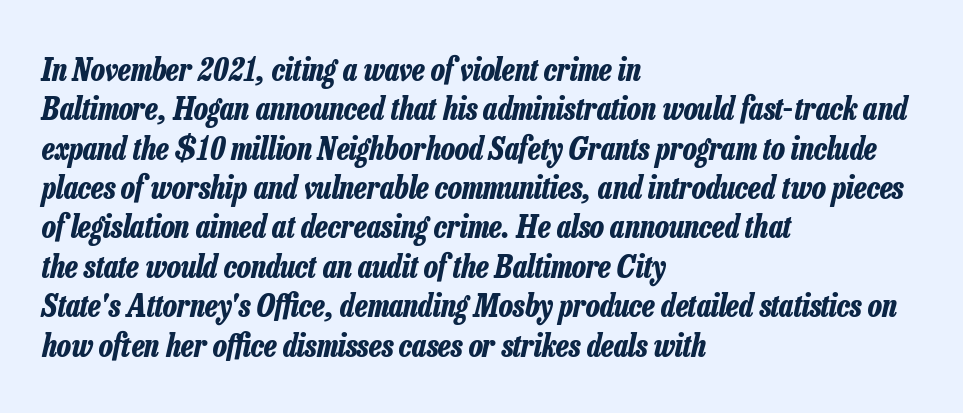
This rendering features lettering with no underline. Proportional: the letters do not fall into vertical columns. The passage is arranged the way most books set body copy — flush left. Notice how the stems are inclined rather than vertical — that's the hallmark of italics. Summary of weight: heavy, a full bold.
